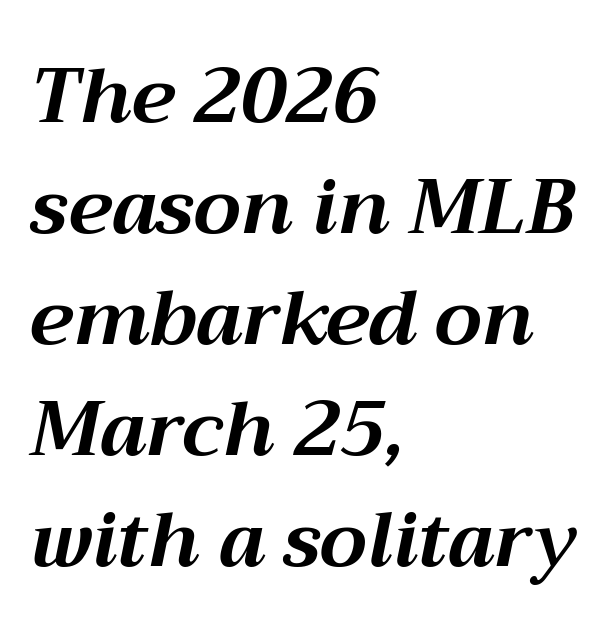
Q: Is the text bold? A: Yes.
Q: Is the text italic (slanted)? A: Yes, it leans right by about 12 degrees.
Q: Is the text underlined? A: No.
Q: How is the paragraph aligned? A: Left-aligned.
Q: Is the spacing between letters normal or unusually wide? A: Normal.
Q: Is the spacing between lines tight, normal or loose? A: Normal.
Q: Width (condensed, normal, or wide)? A: Normal.
Q: Stroke contrast? A: Medium.
Q: x-height? A: Medium.
Q: Monospaced? A: No.
